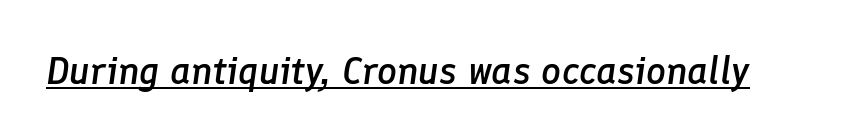
The image shows 39 px semibold type, italic (leaning right); set normal letter spacing, underlined; low stroke contrast and a medium x-height.
